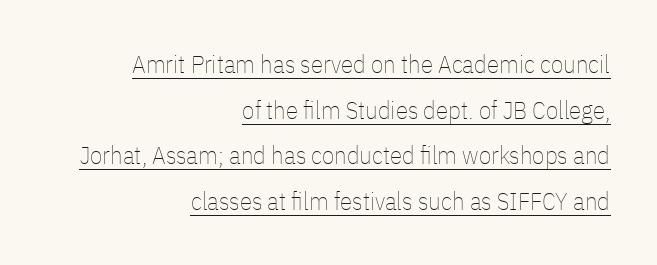
Q: Is the text bold? A: No.
Q: Is the text italic (slanted)? A: No, it is upright.
Q: Is the text underlined? A: Yes.
Q: How is the paragraph aligned? A: Right-aligned.
Q: Is the spacing between letters normal or unusually wide? A: Normal.
